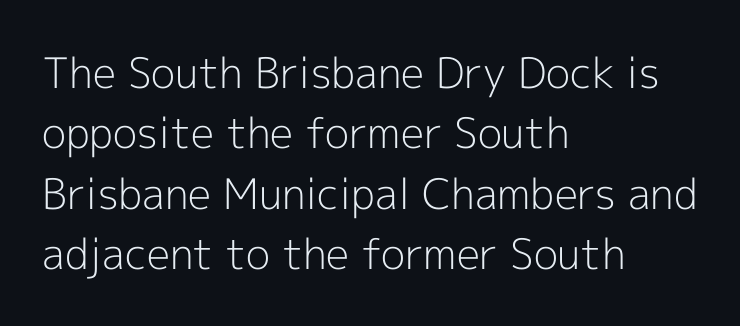
Every row of glyphs begins at an identical x-position on the left. Nothing unusual about the tracking: characters are spaced as the font intends. A clean baseline with only descenders dipping below it. The font family rendered here belongs to the sans-serif group.
